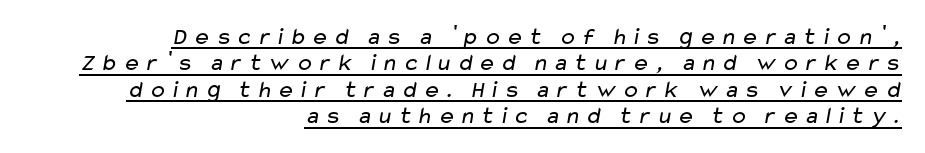
The space between consecutive lines is stingy. Caption: multi-line text, flush right, ragged left. Is there an underline? Yes — a line sits under the letters. The passage shown is not bold in any degree.
